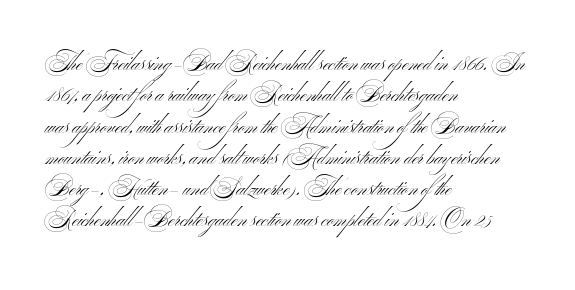
The image shows 21 px text type; set left-aligned, normal line spacing (1.49x), normal letter spacing, not underlined.
